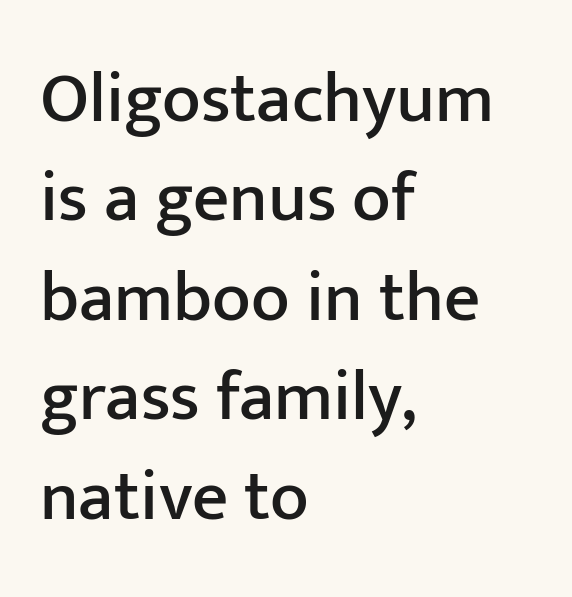
The image shows 71 px sans-serif type, upright; set left-aligned, normal line spacing (1.4x), normal letter spacing, not underlined; low stroke contrast and a medium x-height.
